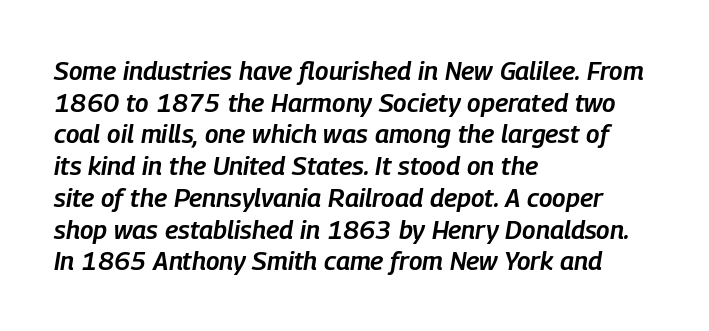
Every row of glyphs begins at an identical x-position on the left. Characters are canted at an angle relative to the baseline's perpendicular. What weight is shown? A semibold, between regular and bold. Does extra space separate the letters? No, they use regular spacing.
